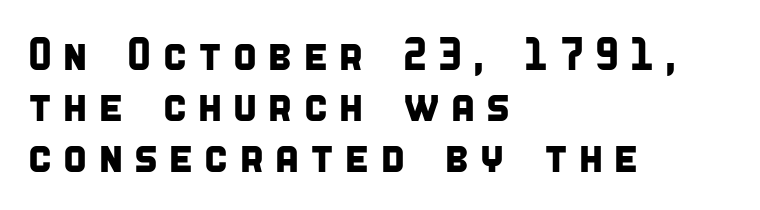
The image shows 46 px condensed sans-serif type; set left-aligned, tight line spacing (1.11x), unusually wide letter spacing (+0.2 em), not underlined; low stroke contrast and a large x-height.
